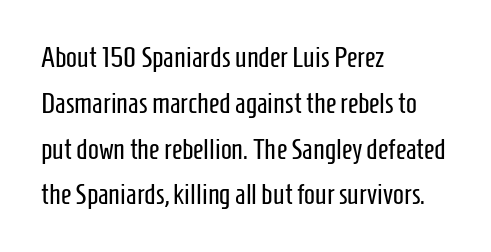
Caption: multi-line text, flush left, ragged right. This rendering features lettering with no underline. The line-height multiplier appears to be the usual default. Observe the ordinary spacing: letters are neighbours, not strangers. The weight would be labelled regular, book, light, or lighter still.
